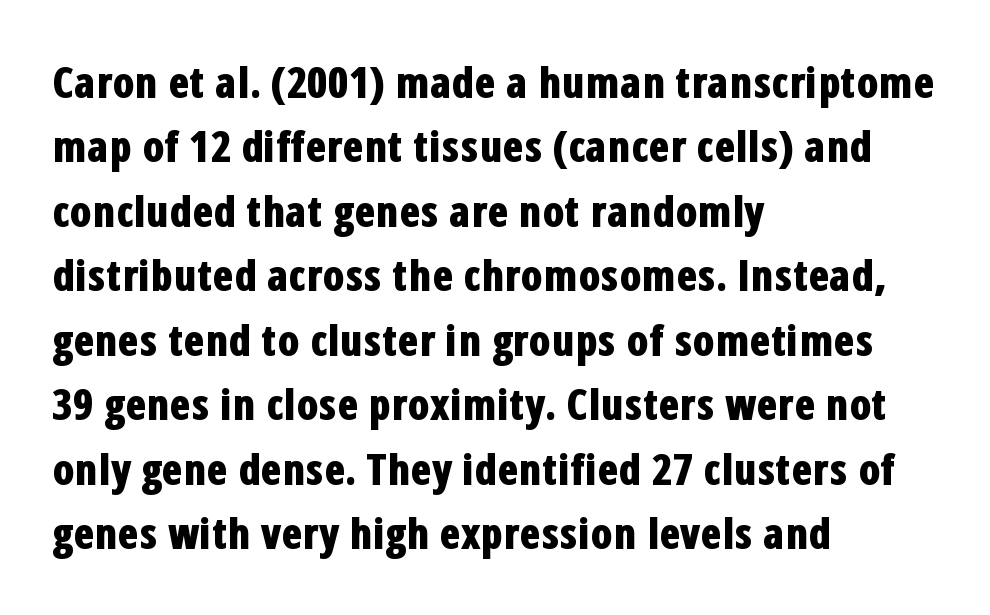
The image shows 43 px bold, condensed sans-serif type, upright; set left-aligned, normal line spacing (1.5x), normal letter spacing, not underlined; low stroke contrast and a medium x-height.
